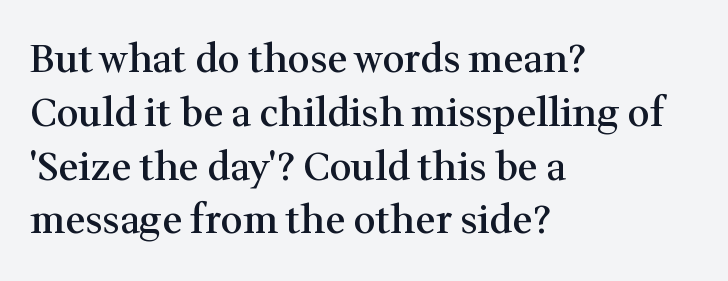
Q: Is the text bold? A: Semi-bold.
Q: Is the text italic (slanted)? A: No, it is upright.
Q: Is the typeface a serif or a sans-serif typeface? A: Serif.
Q: Is the text underlined? A: No.
Q: How is the paragraph aligned? A: Left-aligned.
Q: Is the spacing between letters normal or unusually wide? A: Normal.
Q: Is the spacing between lines tight, normal or loose? A: Normal.
Q: Width (condensed, normal, or wide)? A: Normal.
Q: Stroke contrast? A: Medium.
Q: x-height? A: Medium.
Q: Monospaced? A: No.
